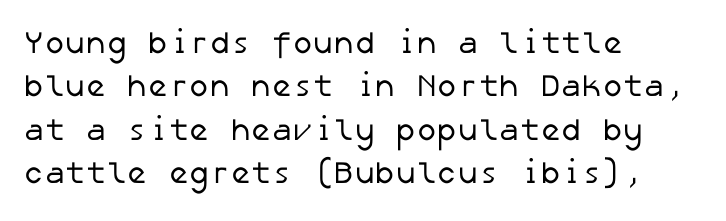
{"serif": "no", "bold": "no", "weight": "regular", "width": "normal", "stroke_contrast": "low", "x_height": "medium", "underline": "no", "align": "left", "line_spacing": "normal", "line_spacing_ratio": 1.4, "letter_spacing": "normal", "letter_spacing_em": 0.0, "glyph_px": 31}
